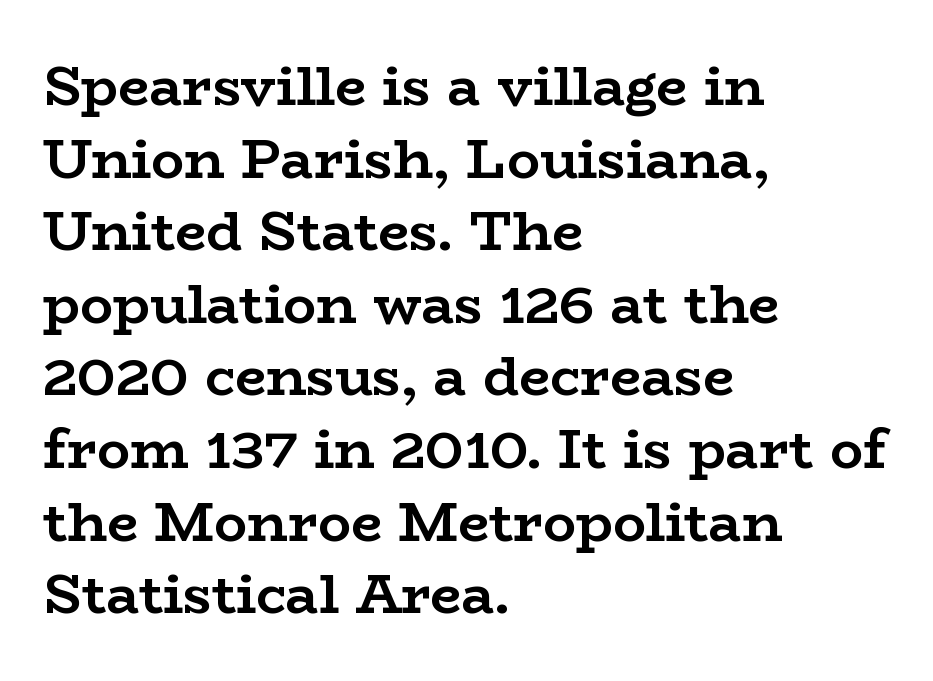
Look at the stroke-to-counter ratio: heavy, a bold. The strip under each line holds only bare page. Standard letterfit; no display-style spreading of the glyphs. Character widths vary here, with narrow letters taking less room than wide ones.
